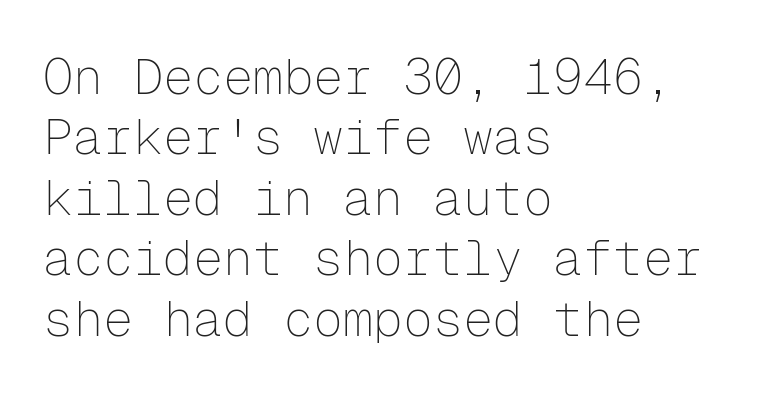
{"serif": "no", "italic": "no", "bold": "no", "weight": "thin", "width": "normal", "stroke_contrast": "low", "x_height": "medium", "monospaced": "yes", "underline": "no", "align": "left", "line_spacing_ratio": 1.21, "letter_spacing": "normal", "letter_spacing_em": 0.0, "glyph_px": 50}
